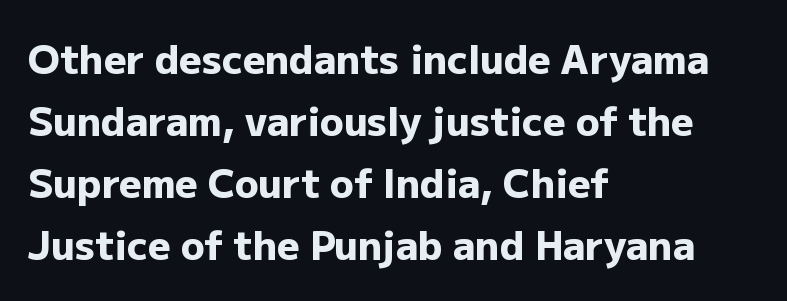
Q: Is the text bold? A: Yes.
Q: Is the text italic (slanted)? A: No, it is upright.
Q: Is the typeface a serif or a sans-serif typeface? A: Sans-serif.
Q: Is the text underlined? A: No.
Q: How is the paragraph aligned? A: Left-aligned.
Q: Is the spacing between letters normal or unusually wide? A: Normal.
Q: Is the spacing between lines tight, normal or loose? A: Normal.
Q: Width (condensed, normal, or wide)? A: Normal.
Q: Stroke contrast? A: Low.
Q: x-height? A: Medium.
Q: Monospaced? A: No.
